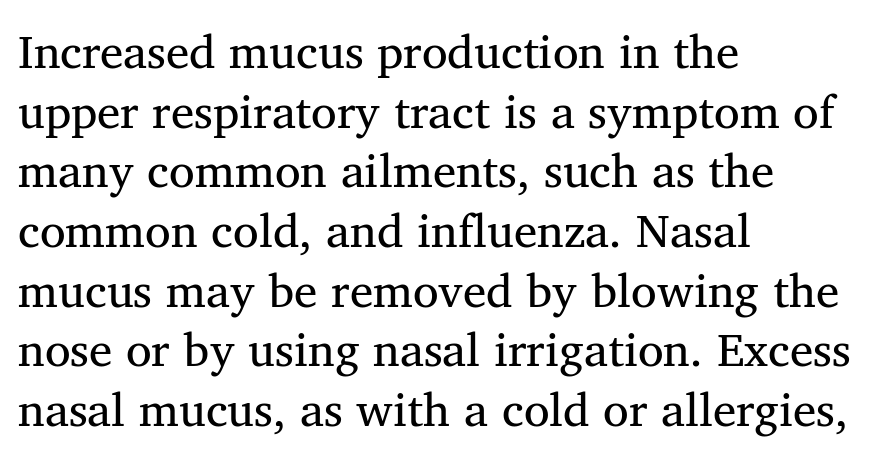
{"serif": "yes", "bold": "no", "weight": "regular", "width": "normal", "stroke_contrast": "medium", "x_height": "medium", "monospaced": "no", "underline": "no", "align": "left", "line_spacing": "normal", "line_spacing_ratio": 1.27, "letter_spacing": "normal", "letter_spacing_em": 0.0, "glyph_px": 47}
